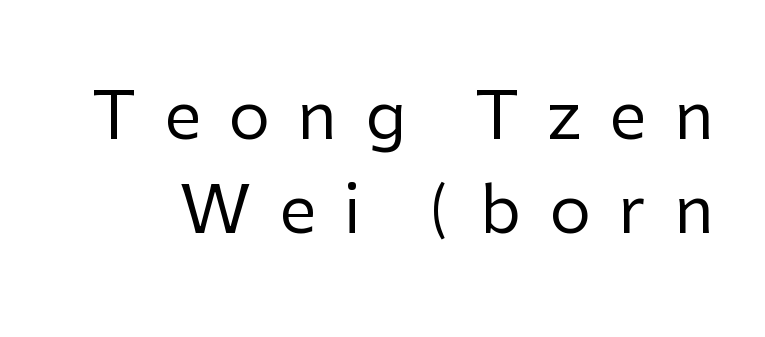
{"serif": "no", "italic": "no", "bold": "no", "weight": "regular", "width": "normal", "stroke_contrast": "low", "x_height": "medium", "monospaced": "no", "underline": "no", "line_spacing": "normal", "line_spacing_ratio": 1.43, "letter_spacing": "wide", "letter_spacing_em": 0.42, "glyph_px": 66}
